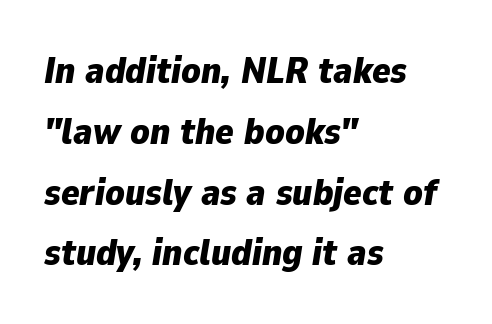
{"italic": "yes", "lean": "right", "slant_degrees": 9, "bold": "yes", "weight": "bold", "width": "normal", "stroke_contrast": "low", "x_height": "medium", "monospaced": "no", "underline": "no", "align": "left", "line_spacing": "normal", "line_spacing_ratio": 1.6, "letter_spacing": "normal", "letter_spacing_em": 0.0, "glyph_px": 38}
